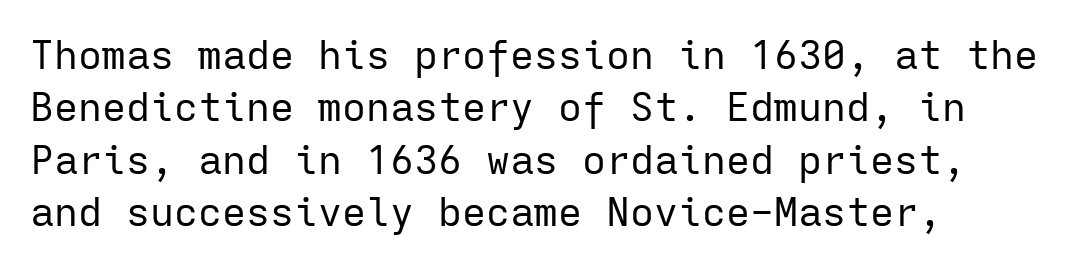
The image shows 40 px regular-weight sans-serif type, upright, monospaced; set left-aligned, normal line spacing (1.31x), normal letter spacing, not underlined; low stroke contrast and a medium x-height.
